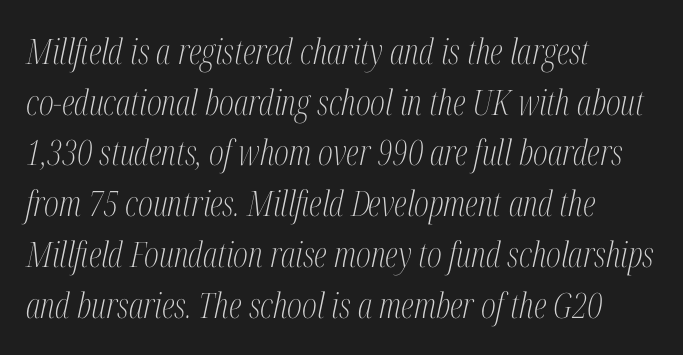
The image shows 35 px light, condensed serif type, italic (leaning right); set left-aligned, normal line spacing (1.45x), normal letter spacing, not underlined; medium stroke contrast and a medium x-height.
